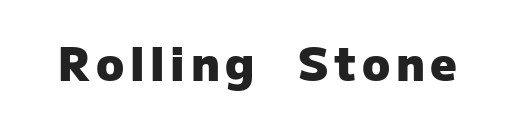
The image shows 46 px heavy sans-serif type, upright; set not underlined; low stroke contrast and a medium x-height.
